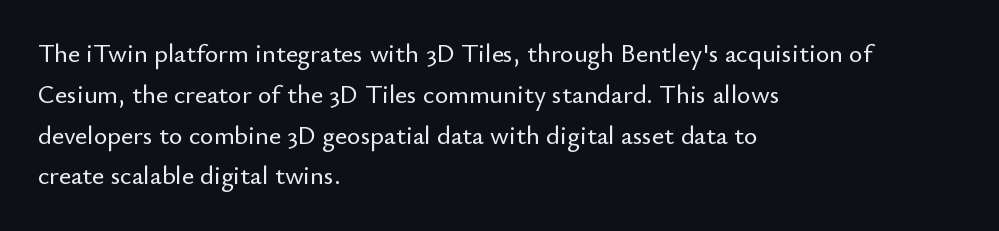
{"italic": "no", "underline": "no", "align": "left", "line_spacing": "normal", "line_spacing_ratio": 1.57, "letter_spacing": "normal", "letter_spacing_em": 0.0, "glyph_px": 26}
